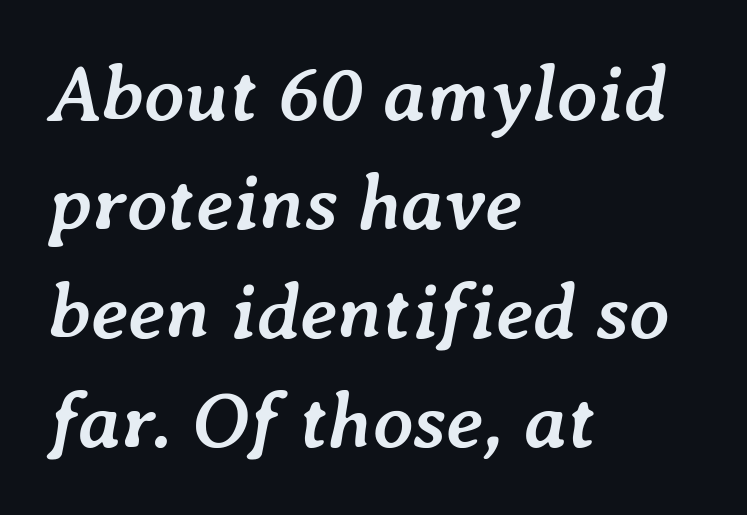
The image shows 79 px semibold type, italic (leaning right); set left-aligned, normal line spacing (1.38x), normal letter spacing, not underlined; low stroke contrast and a medium x-height.
